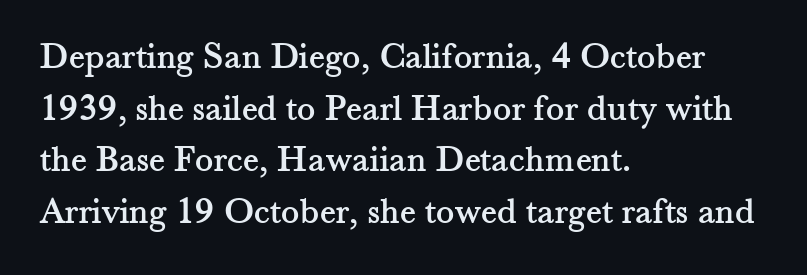
Q: Is the text italic (slanted)? A: No, it is upright.
Q: Is the typeface a serif or a sans-serif typeface? A: Serif.
Q: Is the text underlined? A: No.
Q: How is the paragraph aligned? A: Left-aligned.
Q: Is the spacing between letters normal or unusually wide? A: Normal.
Q: Is the spacing between lines tight, normal or loose? A: Normal.
Q: Width (condensed, normal, or wide)? A: Normal.
Q: Stroke contrast? A: Medium.
Q: x-height? A: Small.
Q: Monospaced? A: No.
